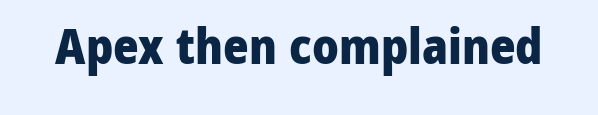
The image shows 49 px heavy sans-serif type, upright; set normal letter spacing, not underlined; low stroke contrast and a medium x-height.
